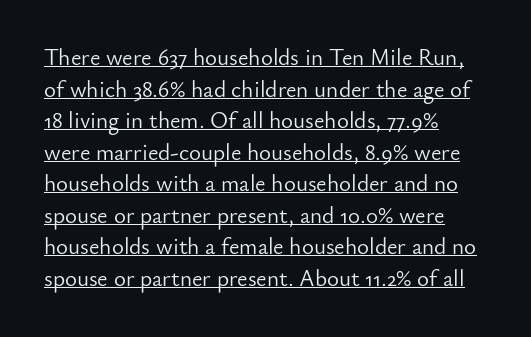
{"italic": "no", "bold": "no", "underline": "yes", "align": "left", "line_spacing": "normal", "line_spacing_ratio": 1.37, "letter_spacing": "normal", "letter_spacing_em": 0.0, "glyph_px": 23}
